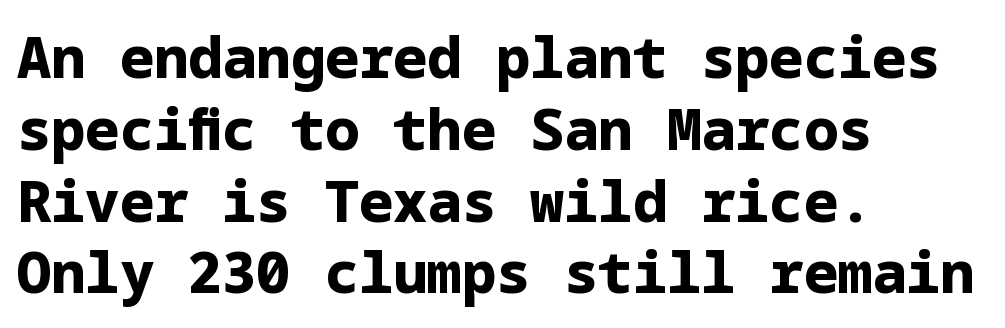
The image shows 57 px bold sans-serif type, upright; set left-aligned, normal line spacing (1.26x), normal letter spacing, not underlined; low stroke contrast and a medium x-height.
